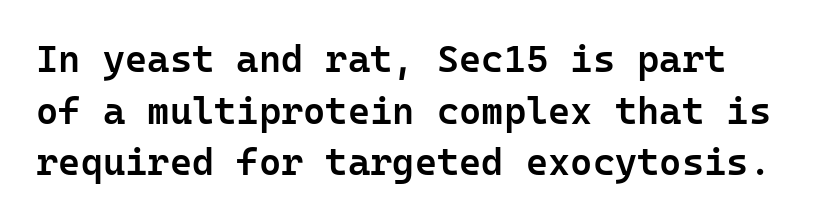
Semibold letterforms, between regular and bold. Is this a fixed-width face? Yes — each glyph sits in an identical cell. The leading is moderate, giving the passage an even texture. Type style note: lacks serifs. Posture: upright roman.
